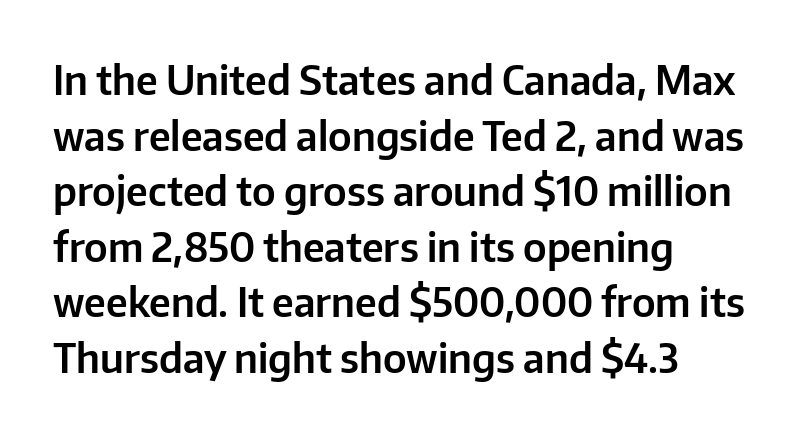
{"serif": "no", "italic": "no", "width": "normal", "stroke_contrast": "low", "x_height": "medium", "monospaced": "no", "underline": "no", "align": "left", "line_spacing": "normal", "line_spacing_ratio": 1.39, "letter_spacing": "normal", "letter_spacing_em": 0.0, "glyph_px": 40}
